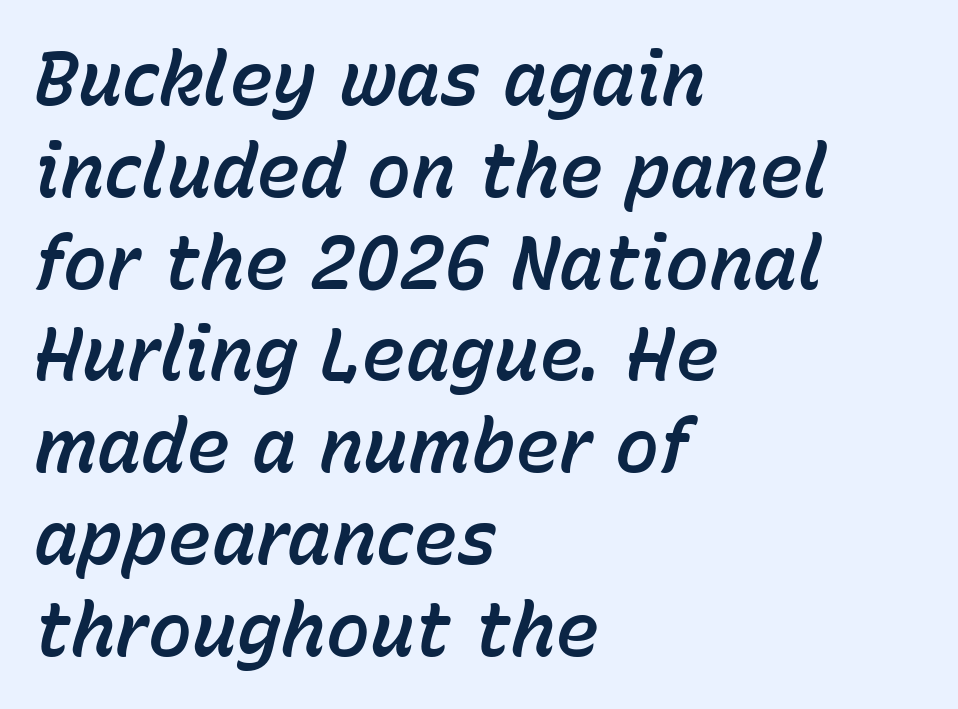
The rendering keeps characters at their native spacing. Varying glyph widths throughout — classic text-font behaviour. The glyphs are unaccompanied by any horizontal stroke below them. The glyphs look as if they've been sheared to an angle. A student would call this left alignment; a typographer would say flush left, rag right.
